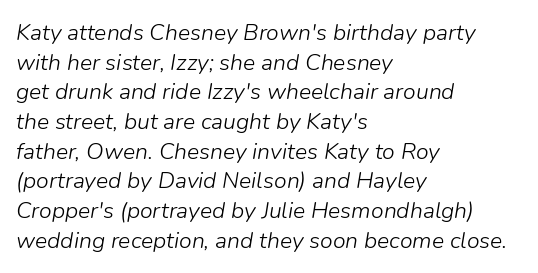
Q: Is the text bold? A: No.
Q: Is the text italic (slanted)? A: Yes, it leans right by about 9 degrees.
Q: Is the text underlined? A: No.
Q: How is the paragraph aligned? A: Left-aligned.
Q: Is the spacing between letters normal or unusually wide? A: Normal.
Q: Is the spacing between lines tight, normal or loose? A: Normal.
